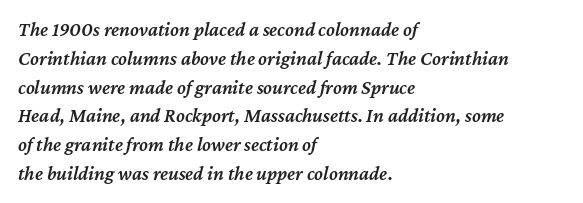
The image shows 20 px text type, italic (leaning right); set left-aligned, normal line spacing (1.44x), normal letter spacing, not underlined.
